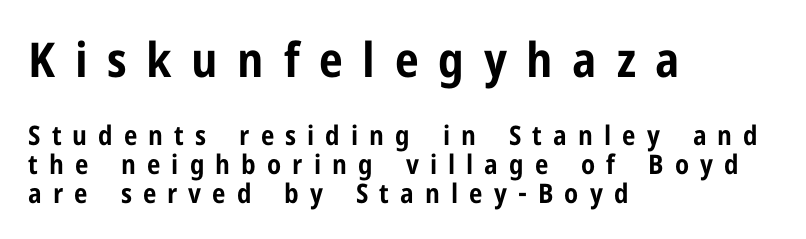
{"serif": "no", "italic": "no", "bold": "yes", "weight": "bold", "width": "condensed", "stroke_contrast": "low", "x_height": "medium", "monospaced": "no", "underline": "no", "align": "left", "line_spacing": "tight", "line_spacing_ratio": 1.06, "letter_spacing": "wide", "letter_spacing_em": 0.41, "larger_block": "first", "size_ratio": 1.78, "glyph_px": 48}
